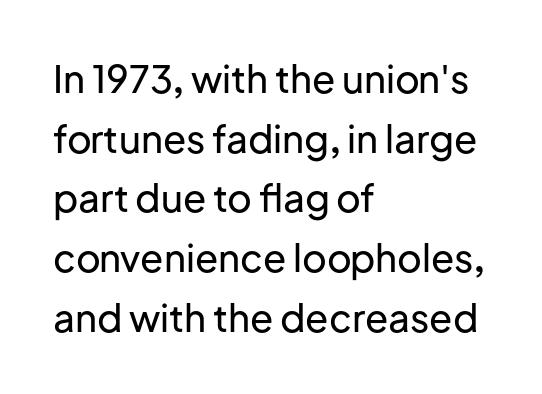
Upright lettering throughout. Line beginnings align vertically; line endings do not. Regarding serifs, this sample does without them. Spacing verdict: proportional, widths tailored to each character. Underline: absent. Words appear dense and cohesive because spacing is normal.
